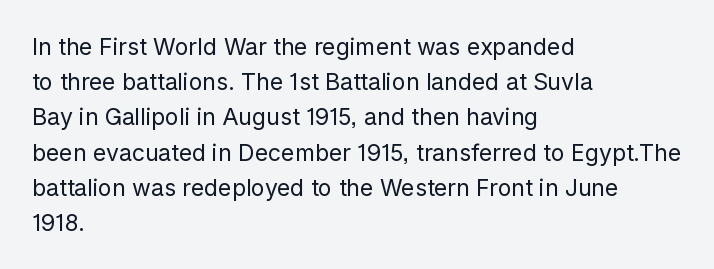
Q: Is the text bold? A: No.
Q: Is the text italic (slanted)? A: No, it is upright.
Q: Is the text underlined? A: No.
Q: How is the paragraph aligned? A: Left-aligned.
Q: Is the spacing between letters normal or unusually wide? A: Normal.
Q: Is the spacing between lines tight, normal or loose? A: Normal.
